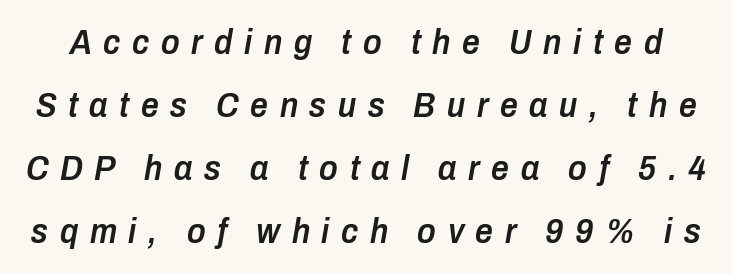
{"italic": "yes", "lean": "right", "slant_degrees": 10, "bold": "semi", "weight": "semibold", "width": "condensed", "stroke_contrast": "low", "x_height": "medium", "monospaced": "no", "underline": "no", "line_spacing_ratio": 1.8, "letter_spacing": "wide", "letter_spacing_em": 0.33, "glyph_px": 35}
